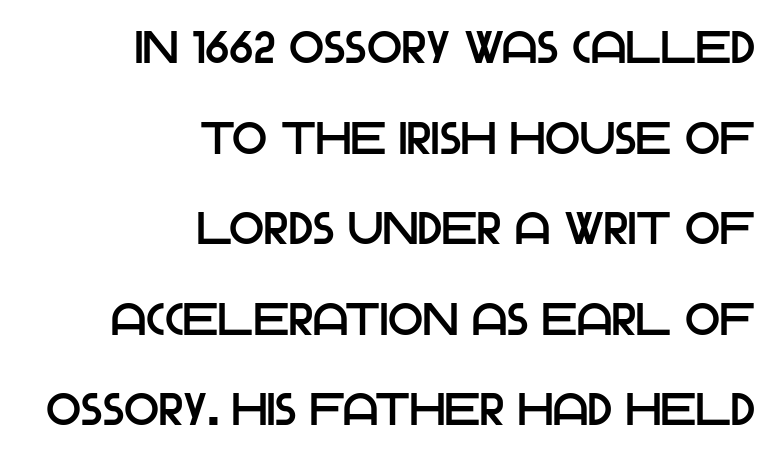
These lines are rendered in a variable-pitch font. Each row of text sits above clean, open space. You could call the tracking neutral — neither tight nor loose. A typesetter would label this face a sans. The specimen reads as upright at a glance.
